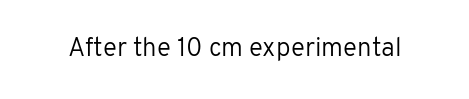
Q: Is the text bold? A: No.
Q: Is the text italic (slanted)? A: No, it is upright.
Q: Is the text underlined? A: No.
Q: Is the spacing between letters normal or unusually wide? A: Normal.
